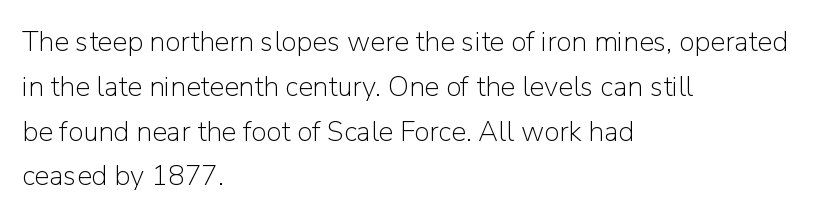
Look at the tracking — it's just the regular setting, nothing added. This reads as an unemphasized weight, regular at the heaviest. Nothing sits at the stroke ends, so this counts as sans-serif. The space directly below the letters is spotless.
